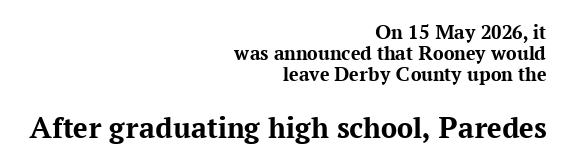
Line spacing here is tight. Serifs: yes, visible at the terminals of the letterforms. Weight: bold. The letters stand straight up with perfectly vertical stems. Letter spacing: default.
